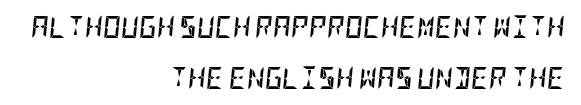
The image shows 22 px bold type, italic (leaning right); set right-aligned, loose line spacing (2.3x), normal letter spacing, not underlined.
